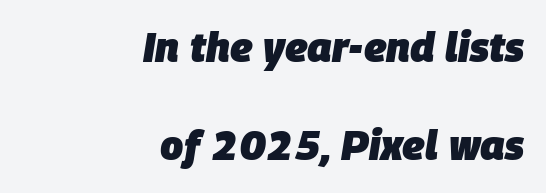
The image shows 41 px heavy type, italic (leaning right); set right-aligned, loose line spacing (2.4x), normal letter spacing, not underlined; low stroke contrast and a large x-height.
